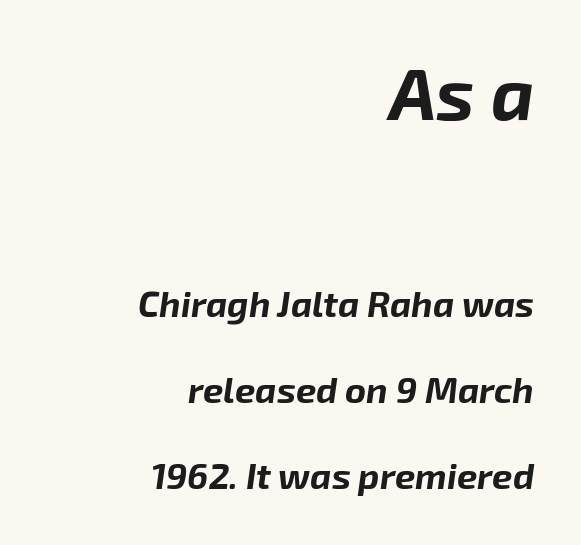
{"italic": "yes", "lean": "right", "slant_degrees": 8, "bold": "yes", "weight": "bold", "width": "normal", "stroke_contrast": "low", "x_height": "medium", "monospaced": "no", "underline": "no", "align": "right", "line_spacing": "loose", "line_spacing_ratio": 2.4, "letter_spacing": "normal", "letter_spacing_em": 0.0, "larger_block": "first", "size_ratio": 2.03, "glyph_px": 73}
